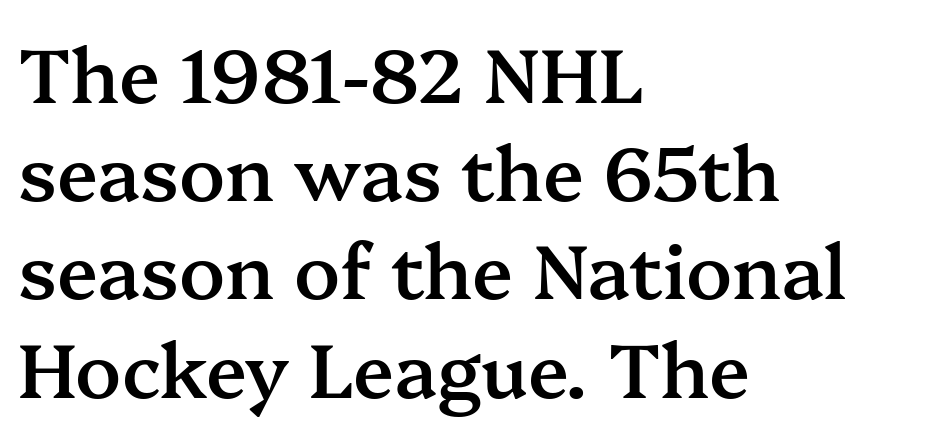
The image shows 75 px semibold serif type, upright; set left-aligned, normal line spacing (1.31x), normal letter spacing, not underlined; medium stroke contrast and a medium x-height.
